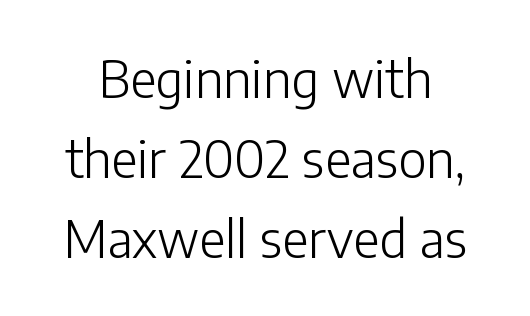
Q: Is the text bold? A: No.
Q: Is the text italic (slanted)? A: No, it is upright.
Q: Is the typeface a serif or a sans-serif typeface? A: Sans-serif.
Q: Is the text underlined? A: No.
Q: Is the spacing between letters normal or unusually wide? A: Normal.
Q: Is the spacing between lines tight, normal or loose? A: Normal.
Q: Width (condensed, normal, or wide)? A: Normal.
Q: Stroke contrast? A: Low.
Q: x-height? A: Medium.
Q: Monospaced? A: No.
